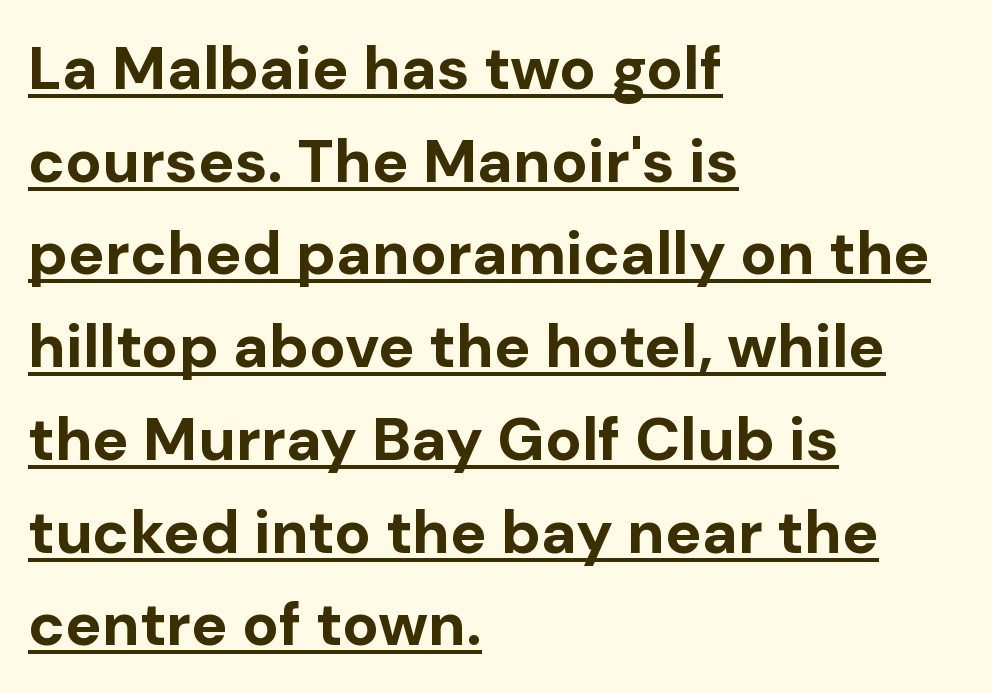
Plenty of ink on the page — the face is bold. The face used here is a sans, in the tradition of grotesques and geometrics. The specimen includes a rule beneath the text block's lines. The lines are quadded left.
